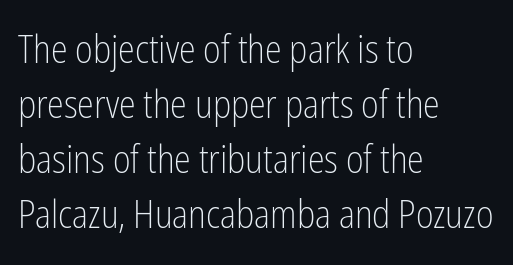
Q: Is the text bold? A: No.
Q: Is the text italic (slanted)? A: No, it is upright.
Q: Is the typeface a serif or a sans-serif typeface? A: Sans-serif.
Q: Is the text underlined? A: No.
Q: How is the paragraph aligned? A: Left-aligned.
Q: Is the spacing between letters normal or unusually wide? A: Normal.
Q: Is the spacing between lines tight, normal or loose? A: Normal.
Q: Width (condensed, normal, or wide)? A: Condensed.
Q: Stroke contrast? A: Low.
Q: x-height? A: Medium.
Q: Monospaced? A: No.
